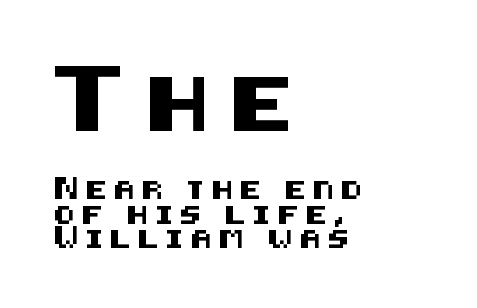
The image shows 54 px sans-serif type, upright; set left-aligned, normal line spacing (1.38x), unusually wide letter spacing (+0.36 em), not underlined; the first (top) block is 3.0x larger; medium stroke contrast and a large x-height.
